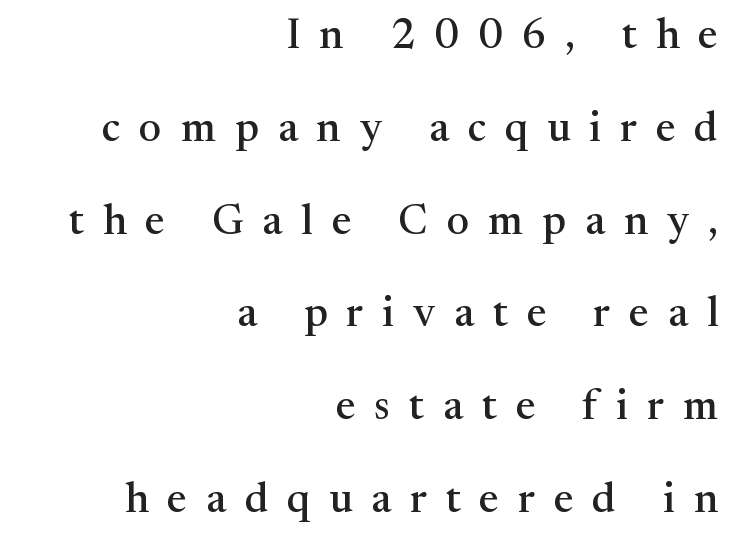
{"serif": "yes", "italic": "no", "width": "normal", "stroke_contrast": "medium", "x_height": "medium", "monospaced": "no", "underline": "no", "align": "right", "line_spacing": "loose", "line_spacing_ratio": 2.21, "letter_spacing": "wide", "letter_spacing_em": 0.45, "glyph_px": 42}
